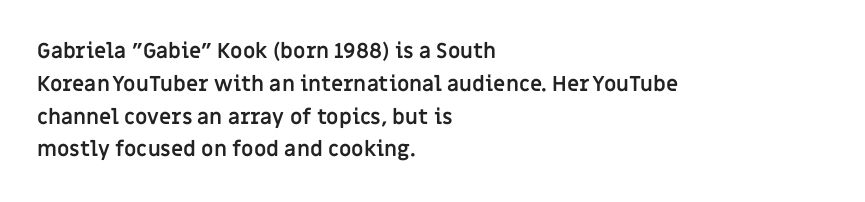
Weight check: bold — yes, fully. This rendering features lettering with no underline. This is the regular roman posture of the typeface. Is there much room between lines? A standard amount, neither cramped nor airy. No extra tracking has been applied to these lines. The rag falls on the right side of this text block.
